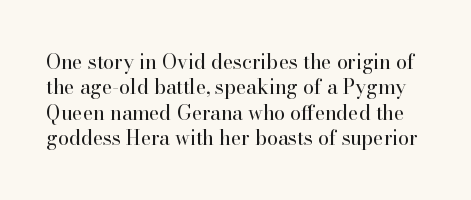
Any mark beneath the type? The region is blank. Stroke mass is kept to a normal reading level or below. A typesetter would mark this as roman, not italic. The letters sit at their default tracking, neither squeezed nor spread.
